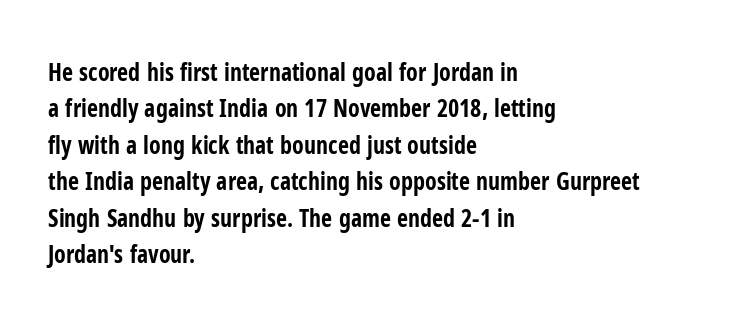
The image shows 24 px bold type, upright; set left-aligned, normal line spacing (1.52x), normal letter spacing, not underlined.
